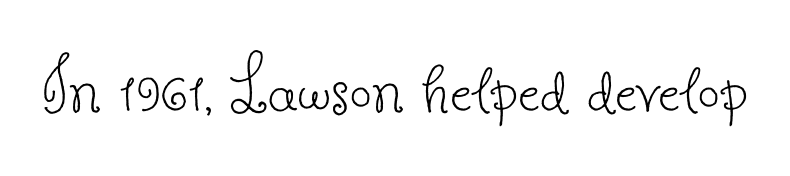
{"serif": "yes", "italic": "no", "bold": "no", "weight": "thin", "width": "normal", "stroke_contrast": "low", "x_height": "small", "monospaced": "no", "underline": "no", "letter_spacing": "normal", "letter_spacing_em": 0.0, "glyph_px": 78}
